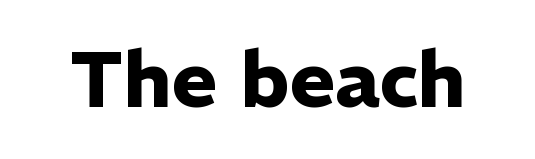
{"serif": "no", "italic": "no", "bold": "yes", "weight": "heavy", "width": "normal", "stroke_contrast": "low", "x_height": "medium", "monospaced": "no", "underline": "no", "letter_spacing": "normal", "letter_spacing_em": 0.0, "glyph_px": 78}
